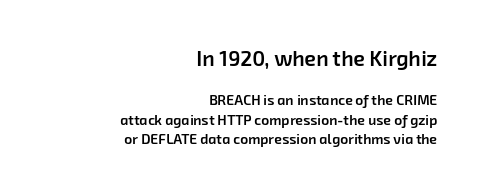
The image shows 21 px text type; set right-aligned, normal line spacing (1.4x), normal letter spacing, not underlined; the first (top) block is 1.5x larger.
